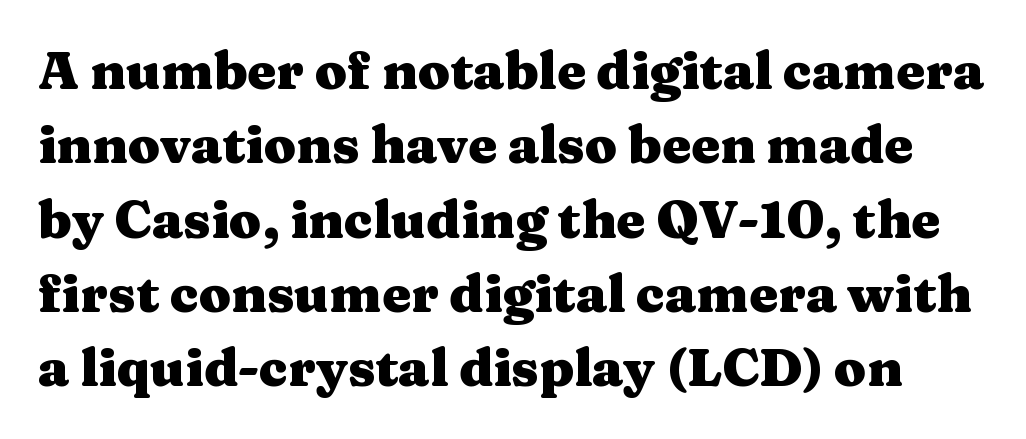
The image shows 52 px heavy, wide serif type, upright; set normal line spacing (1.43x), normal letter spacing, not underlined; medium stroke contrast and a medium x-height.
